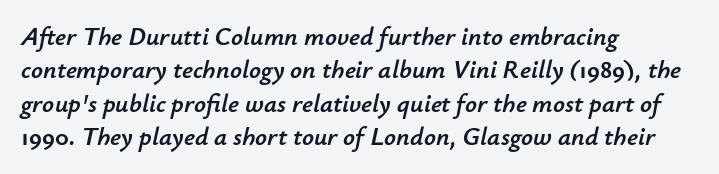
{"italic": "yes", "lean": "right", "slant_degrees": 12, "underline": "no", "align": "left", "line_spacing": "normal", "line_spacing_ratio": 1.28, "letter_spacing": "normal", "letter_spacing_em": 0.0, "glyph_px": 26}
